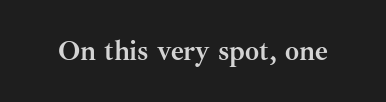
Beneath every word, the page is bare. The typesetting leans heavy: a genuine bold. Type style note: has serifs. The line texture is even and compact thanks to regular tracking.
